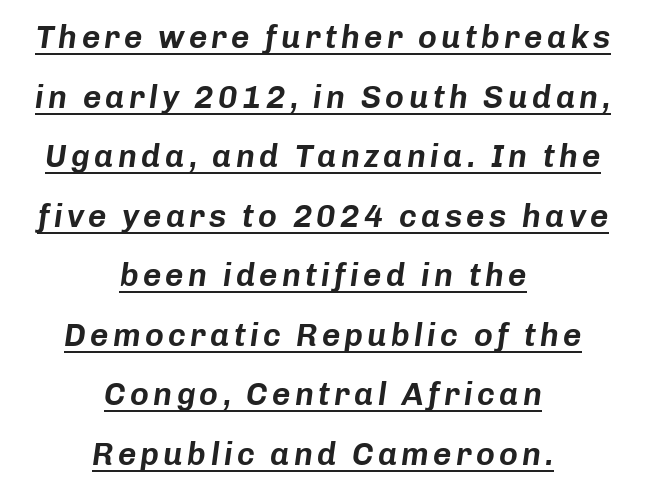
The image shows 32 px text type, italic (leaning right); set centered, line spacing 1.86x, underlined; low stroke contrast and a medium x-height.
